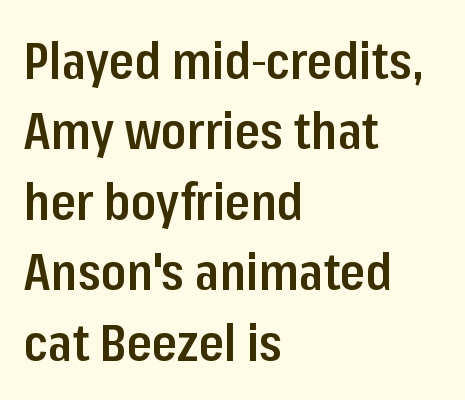
Descenders are the only things crossing below the line. A typesetter would call this proportional, since set widths differ per character. One-word summary of the alignment: left. A sans-serif font was chosen for this passage.
